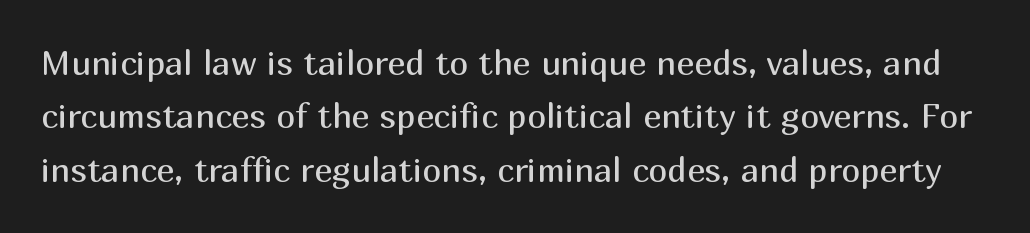
{"serif": "no", "italic": "no", "bold": "no", "weight": "regular", "width": "normal", "stroke_contrast": "medium", "x_height": "medium", "monospaced": "no", "underline": "no", "line_spacing": "normal", "line_spacing_ratio": 1.57, "letter_spacing": "normal", "letter_spacing_em": 0.0, "glyph_px": 34}
